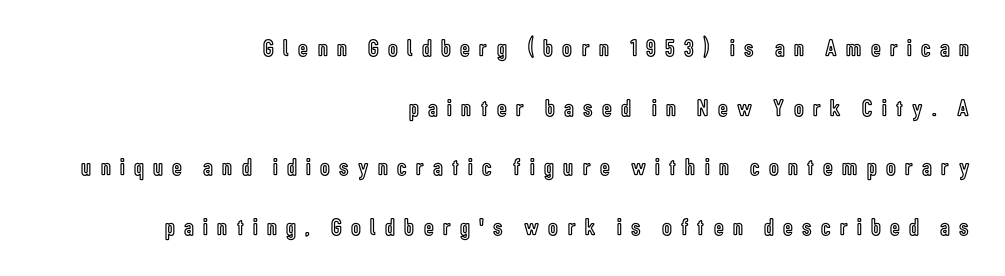
Letters rest on an invisible, unmarked baseline. Compared with a flush-left layout, this one pins lines to the opposite, right side. Students, note that the glyphs here are deliberately spaced far apart. One glance says open: line gaps are wider than usual.
